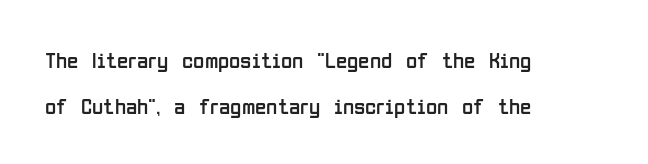
The image shows 23 px text type, upright; set left-aligned, loose line spacing (1.99x), normal letter spacing, not underlined.
